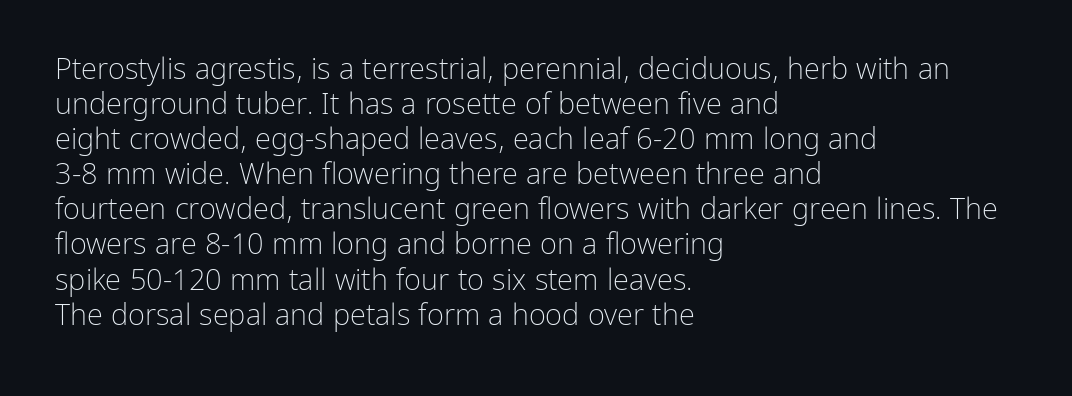
The image shows 29 px light sans-serif type, upright; set left-aligned, line spacing 1.21x, normal letter spacing, not underlined; low stroke contrast and a medium x-height.
